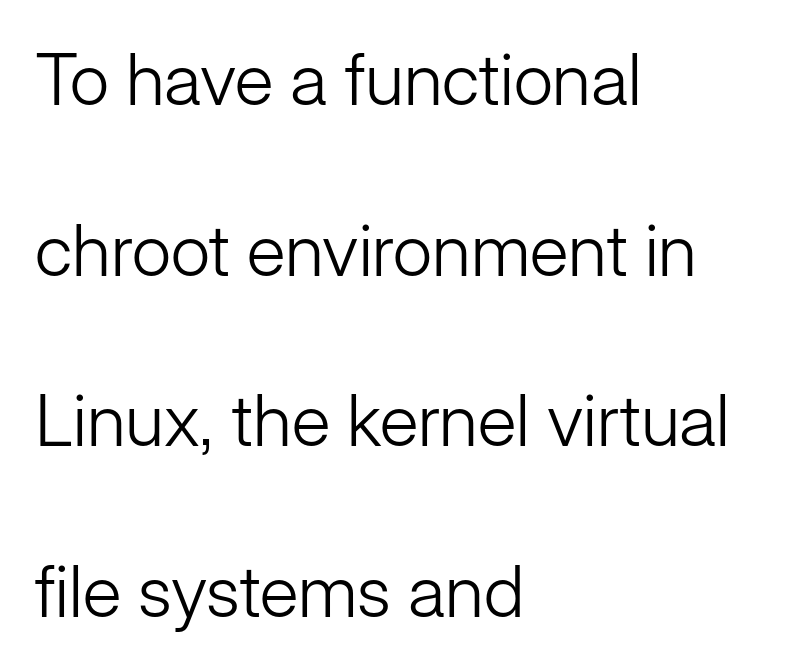
Q: Is the text bold? A: No.
Q: Is the text italic (slanted)? A: No, it is upright.
Q: Is the typeface a serif or a sans-serif typeface? A: Sans-serif.
Q: Is the text underlined? A: No.
Q: How is the paragraph aligned? A: Left-aligned.
Q: Is the spacing between letters normal or unusually wide? A: Normal.
Q: Is the spacing between lines tight, normal or loose? A: Loose.
Q: Width (condensed, normal, or wide)? A: Normal.
Q: Stroke contrast? A: Low.
Q: x-height? A: Medium.
Q: Monospaced? A: No.
